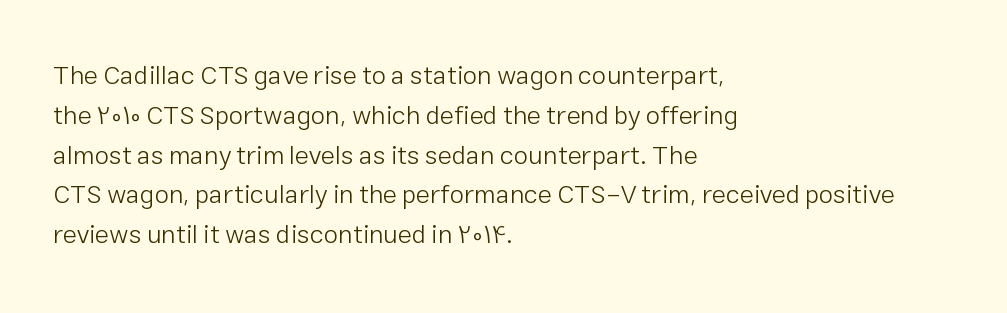
{"italic": "no", "bold": "no", "underline": "no", "align": "left", "line_spacing": "normal", "line_spacing_ratio": 1.53, "letter_spacing": "normal", "letter_spacing_em": 0.0, "glyph_px": 26}
